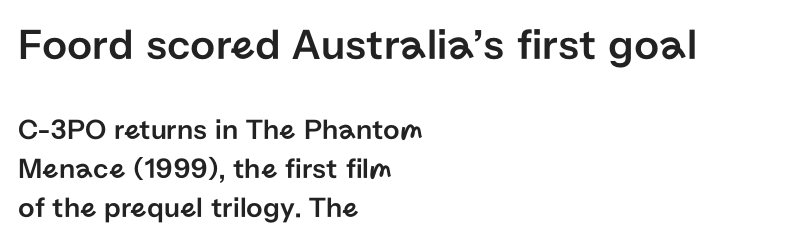
The image shows 44 px sans-serif type, upright; set left-aligned, normal line spacing (1.34x), normal letter spacing, not underlined; the first (top) block is 1.52x larger; low stroke contrast and a medium x-height.
